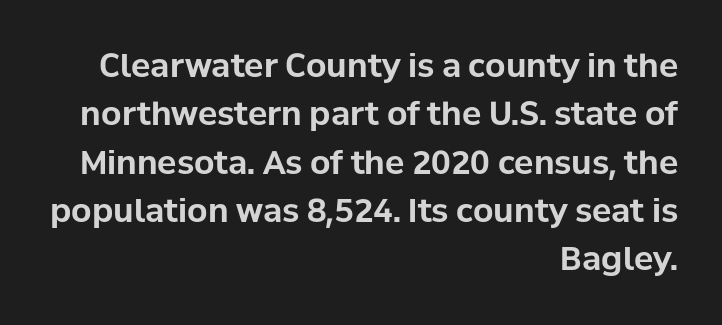
The image shows 32 px bold sans-serif type, upright; set right-aligned, normal line spacing (1.51x), normal letter spacing, not underlined; low stroke contrast and a medium x-height.
